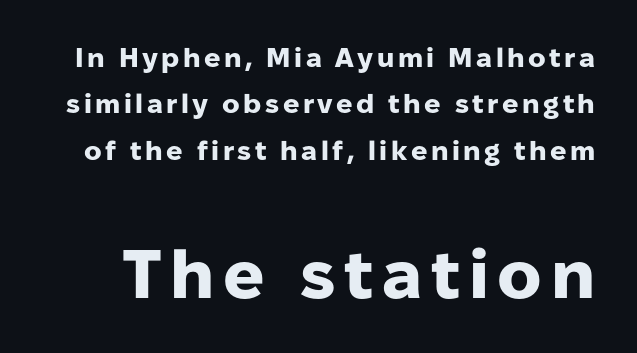
Posture: vertical. Think of a printed novel: that variable character pitch is what you see here. The composition opens small and finishes big. The space directly below the letters is spotless. As a designer I'd log this as weight 700, bold. Letterform terminals end flat and unadorned throughout the passage.
